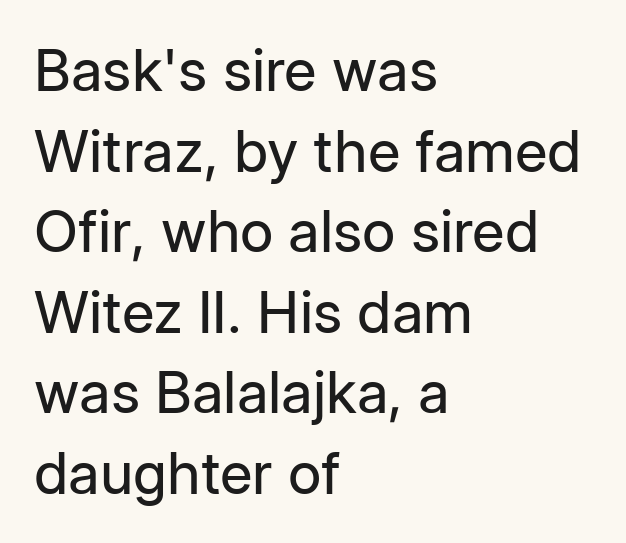
Q: Is the text bold? A: No.
Q: Is the text italic (slanted)? A: No, it is upright.
Q: Is the typeface a serif or a sans-serif typeface? A: Sans-serif.
Q: Is the text underlined? A: No.
Q: How is the paragraph aligned? A: Left-aligned.
Q: Is the spacing between letters normal or unusually wide? A: Normal.
Q: Is the spacing between lines tight, normal or loose? A: Normal.
Q: Width (condensed, normal, or wide)? A: Normal.
Q: Stroke contrast? A: Low.
Q: x-height? A: Medium.
Q: Monospaced? A: No.
